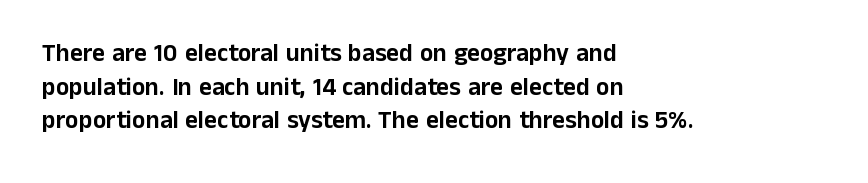
The image shows 25 px text type, upright; set left-aligned, normal line spacing (1.35x), normal letter spacing, not underlined.
